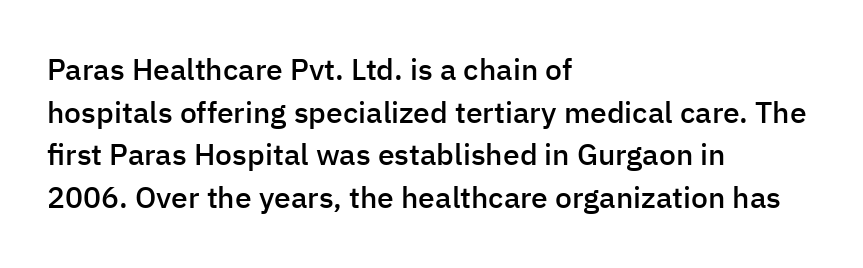
Is this a sans? Yes — the strokes have no serifs. Caption: multi-line text, flush left, ragged right. These lines are rendered in a variable-pitch font. This block has exactly the height ordinary leading produces.
